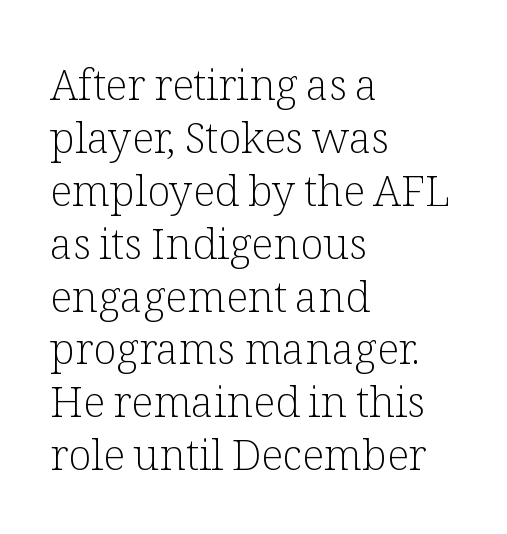
The image shows 43 px light serif type, upright; set left-aligned, line spacing 1.23x, normal letter spacing, not underlined; low stroke contrast and a medium x-height.
